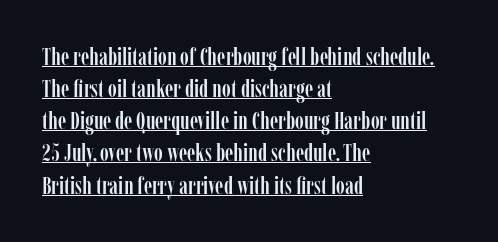
Whoever set this chose a conventional vertical rhythm. Caption: standard tracking, unaltered. Beneath each row of characters lies a ruled line. Nope, not italic — everything's standing straight.
